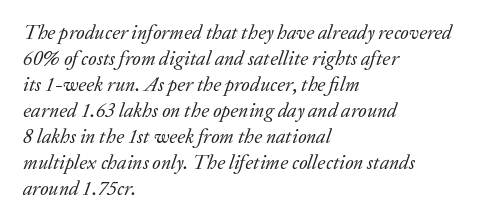
No chunkiness to these letters — they're not bold. Rule under the text: the space is simply empty. The tracking reads as untouched default to a designer's eye. Which margin do the lines hug? The left one — the right edge is uneven.
